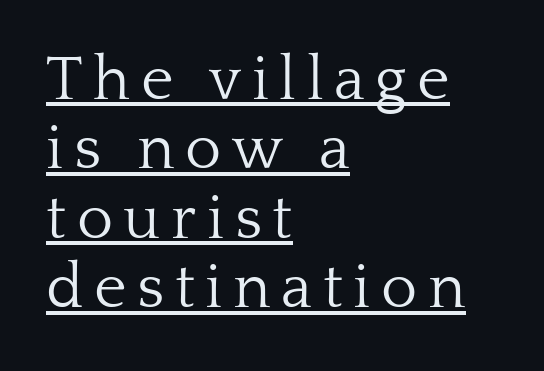
{"serif": "yes", "italic": "no", "bold": "no", "weight": "light", "width": "normal", "stroke_contrast": "low", "x_height": "medium", "monospaced": "no", "underline": "yes", "align": "left", "line_spacing": "tight", "line_spacing_ratio": 1.12, "glyph_px": 62}
